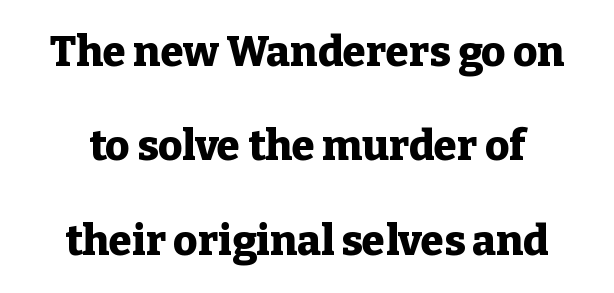
The image shows 42 px heavy serif type, upright; set loose line spacing (2.25x), normal letter spacing, not underlined; low stroke contrast and a medium x-height.
